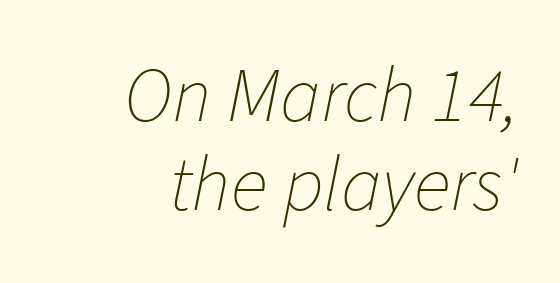
Q: Is the text bold? A: No.
Q: Is the text italic (slanted)? A: Yes, it leans right by about 11 degrees.
Q: Is the text underlined? A: No.
Q: How is the paragraph aligned? A: Right-aligned.
Q: Is the spacing between letters normal or unusually wide? A: Normal.
Q: Is the spacing between lines tight, normal or loose? A: Tight.
Q: Width (condensed, normal, or wide)? A: Normal.
Q: Stroke contrast? A: Low.
Q: x-height? A: Medium.
Q: Monospaced? A: No.
